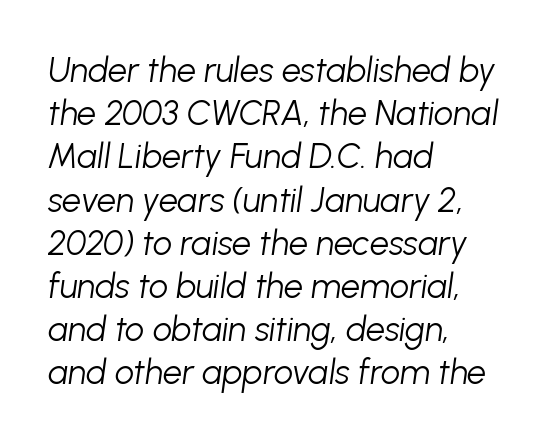
The image shows 34 px light type, italic (leaning right); set left-aligned, normal line spacing (1.27x), normal letter spacing, not underlined; low stroke contrast and a medium x-height.
